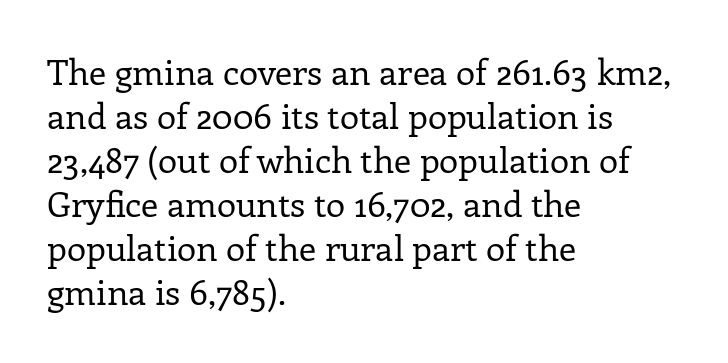
The image shows 35 px regular-weight serif type, upright; set left-aligned, normal line spacing (1.26x), normal letter spacing, not underlined; low stroke contrast and a medium x-height.
